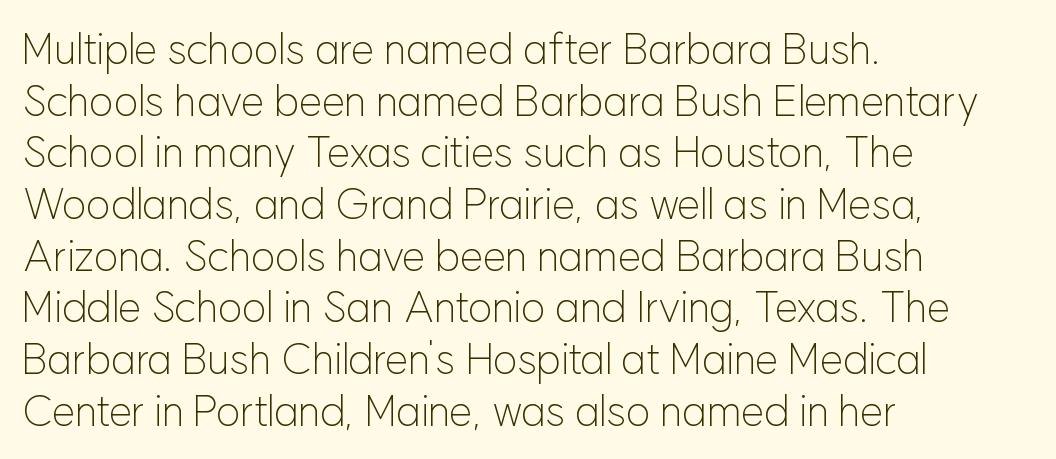
These lines were composed using upright roman letters. Bare-footed words on every line. No chunkiness to these letters — they're not bold. Each letter keeps its own natural width here, so spacing adapts to shape.
